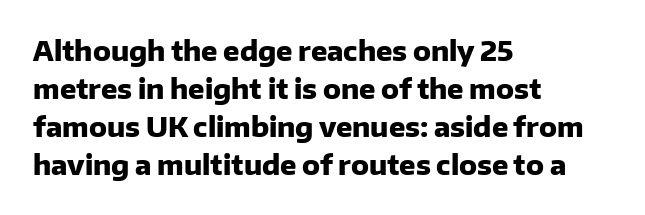
{"italic": "no", "bold": "yes", "underline": "no", "align": "left", "line_spacing": "normal", "line_spacing_ratio": 1.41, "letter_spacing": "normal", "letter_spacing_em": 0.0, "glyph_px": 27}
